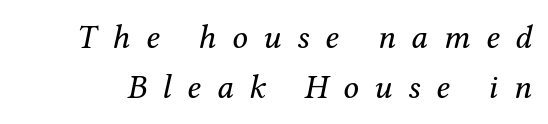
The image shows 34 px regular-weight serif type, italic (leaning right); set normal line spacing (1.46x), unusually wide letter spacing (+0.46 em), not underlined; medium stroke contrast and a medium x-height.
